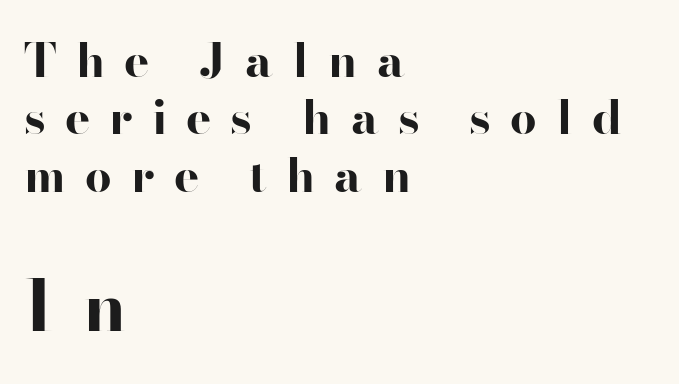
Inter-character spacing is expanded well beyond the font's built-in metrics. Descender tails drop into unmarked territory. In terms of weight, the rendering is a true, heavy bold. Scale increases going downward across the two blocks.
